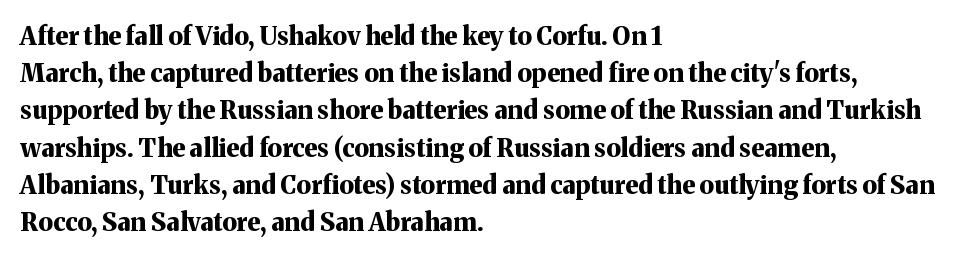
Q: Is the text bold? A: Yes.
Q: Is the text italic (slanted)? A: No, it is upright.
Q: Is the text underlined? A: No.
Q: How is the paragraph aligned? A: Left-aligned.
Q: Is the spacing between letters normal or unusually wide? A: Normal.
Q: Is the spacing between lines tight, normal or loose? A: Normal.
